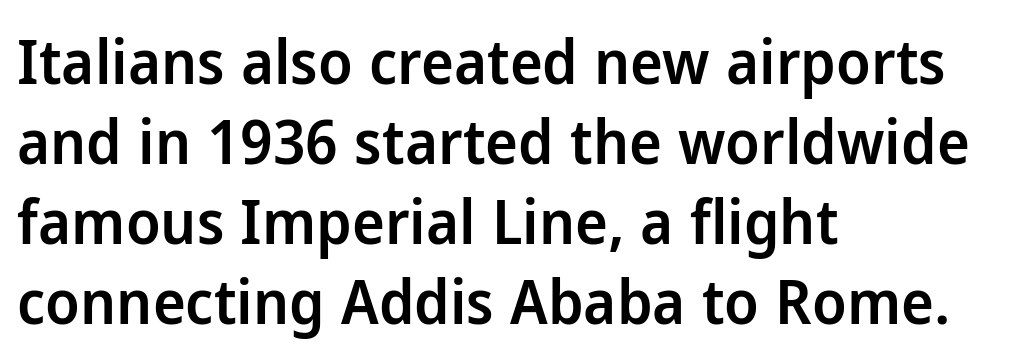
The image shows 62 px semibold sans-serif type, upright; set left-aligned, normal line spacing (1.29x), normal letter spacing, not underlined; low stroke contrast and a medium x-height.
